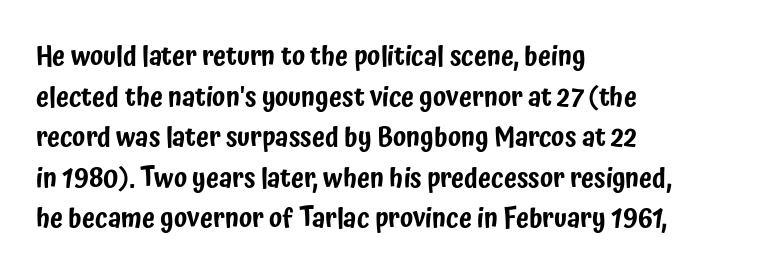
{"italic": "no", "underline": "no", "align": "left", "line_spacing": "normal", "line_spacing_ratio": 1.56, "letter_spacing": "normal", "letter_spacing_em": 0.0, "glyph_px": 26}
